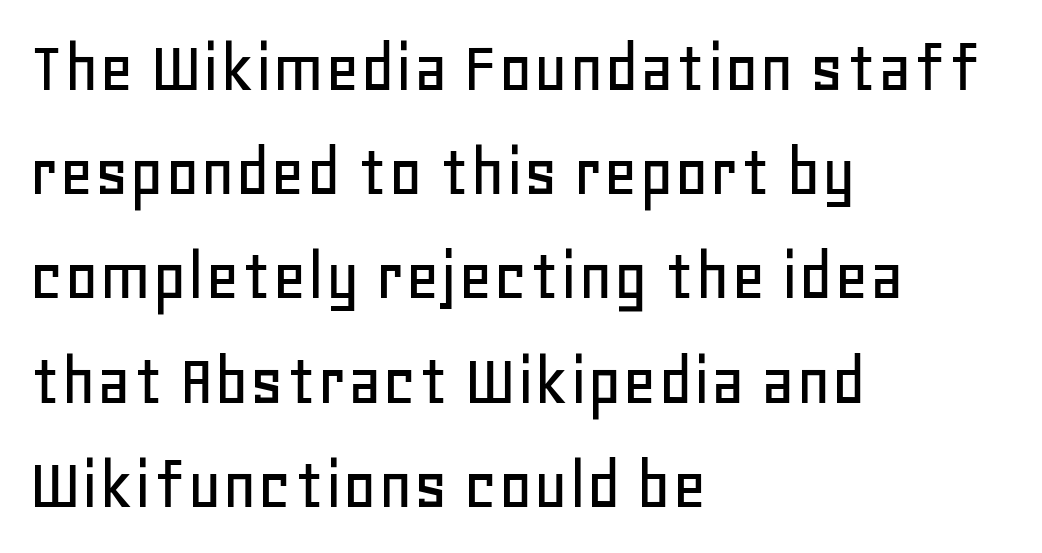
{"serif": "no", "italic": "no", "width": "normal", "stroke_contrast": "low", "x_height": "large", "monospaced": "no", "underline": "no", "align": "left", "line_spacing": "normal", "line_spacing_ratio": 1.39, "letter_spacing": "normal", "letter_spacing_em": 0.0, "glyph_px": 75}
